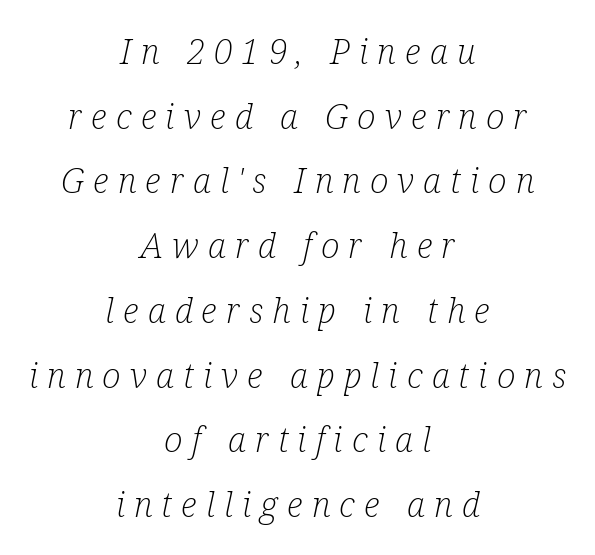
{"serif": "yes", "italic": "yes", "lean": "right", "slant_degrees": 12, "bold": "no", "weight": "light", "width": "condensed", "stroke_contrast": "low", "x_height": "medium", "monospaced": "no", "underline": "no", "align": "center", "line_spacing_ratio": 1.85, "letter_spacing": "wide", "letter_spacing_em": 0.26, "glyph_px": 35}
